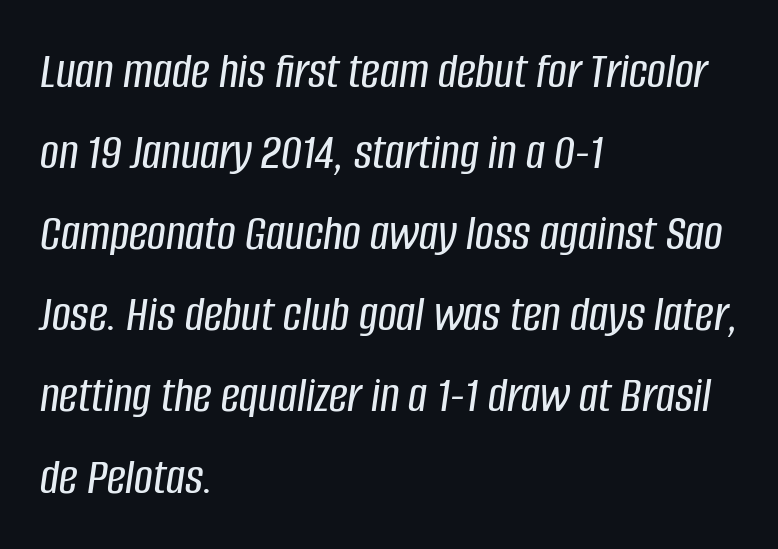
The image shows 52 px condensed type, italic (leaning right); set left-aligned, normal line spacing (1.56x), normal letter spacing, not underlined; low stroke contrast and a large x-height.
